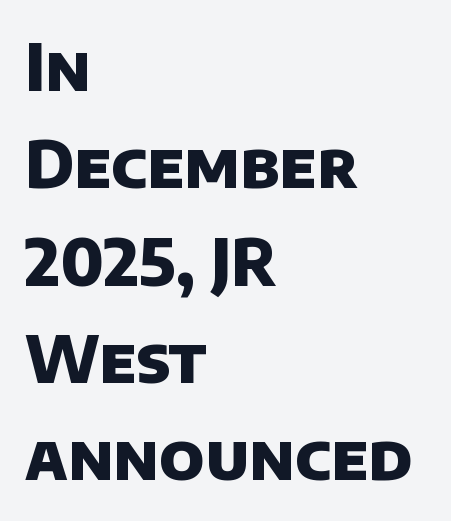
The image shows 64 px heavy sans-serif type; set left-aligned, normal line spacing (1.52x), normal letter spacing, not underlined; low stroke contrast and a large x-height.
